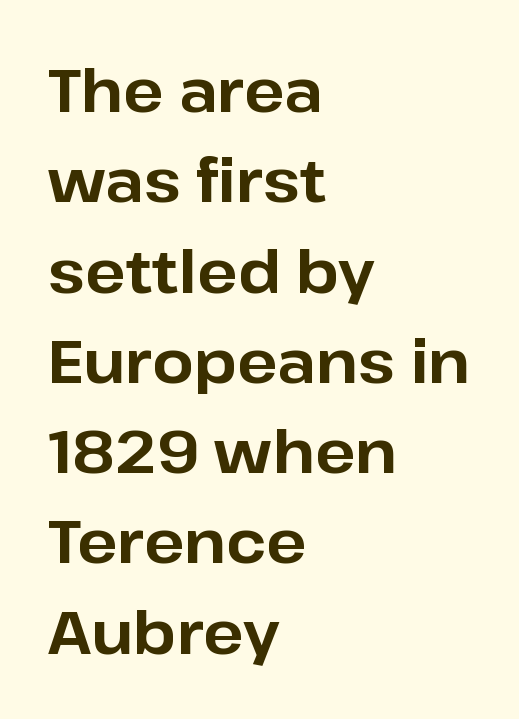
{"serif": "no", "italic": "no", "bold": "yes", "weight": "bold", "width": "normal", "stroke_contrast": "low", "x_height": "medium", "monospaced": "no", "underline": "no", "align": "left", "line_spacing": "normal", "line_spacing_ratio": 1.53, "letter_spacing": "normal", "letter_spacing_em": 0.0, "glyph_px": 59}
